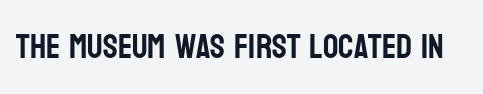
The image shows 34 px condensed sans-serif type, upright; set normal letter spacing, not underlined; low stroke contrast and a large x-height.
